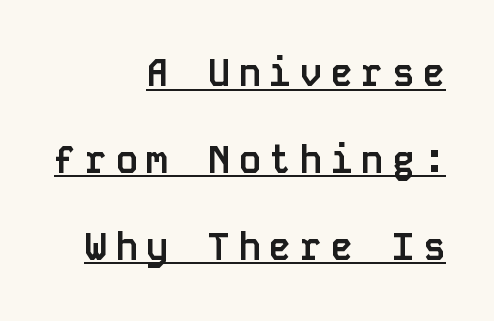
The image shows 37 px semibold sans-serif type, upright, monospaced; set right-aligned, loose line spacing (2.35x), unusually wide letter spacing (+0.23 em), underlined; low stroke contrast and a large x-height.
